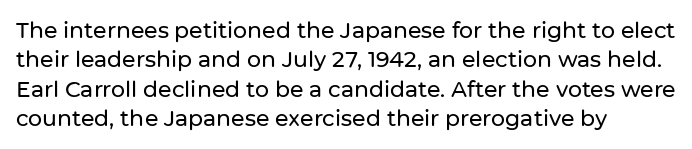
{"italic": "no", "underline": "no", "align": "left", "line_spacing": "normal", "line_spacing_ratio": 1.34, "letter_spacing": "normal", "letter_spacing_em": 0.0, "glyph_px": 22}
